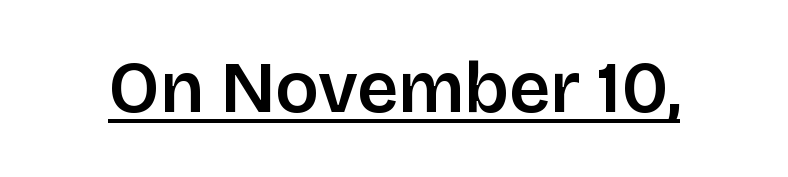
{"serif": "no", "italic": "no", "width": "normal", "stroke_contrast": "low", "x_height": "large", "monospaced": "no", "underline": "yes", "letter_spacing": "normal", "letter_spacing_em": 0.0, "glyph_px": 72}
